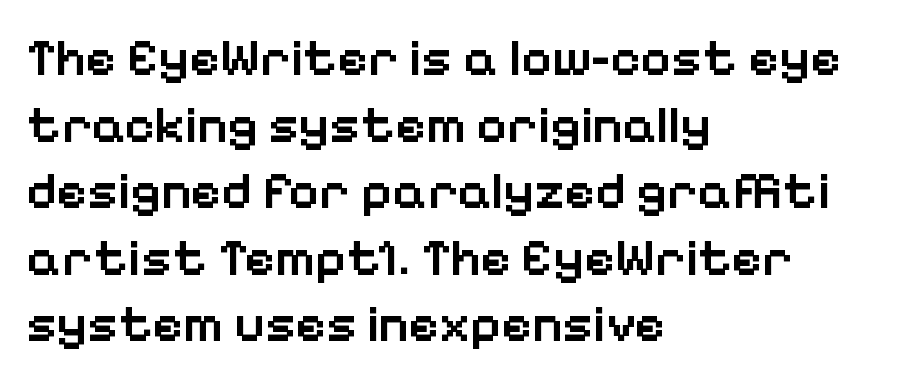
The image shows 52 px semibold sans-serif type, upright; set left-aligned, normal line spacing (1.28x), normal letter spacing, not underlined; low stroke contrast and a medium x-height.
